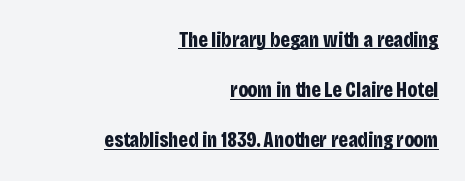
{"italic": "no", "bold": "yes", "underline": "yes", "align": "right", "line_spacing": "loose", "line_spacing_ratio": 2.39, "letter_spacing": "normal", "letter_spacing_em": 0.0, "glyph_px": 21}
